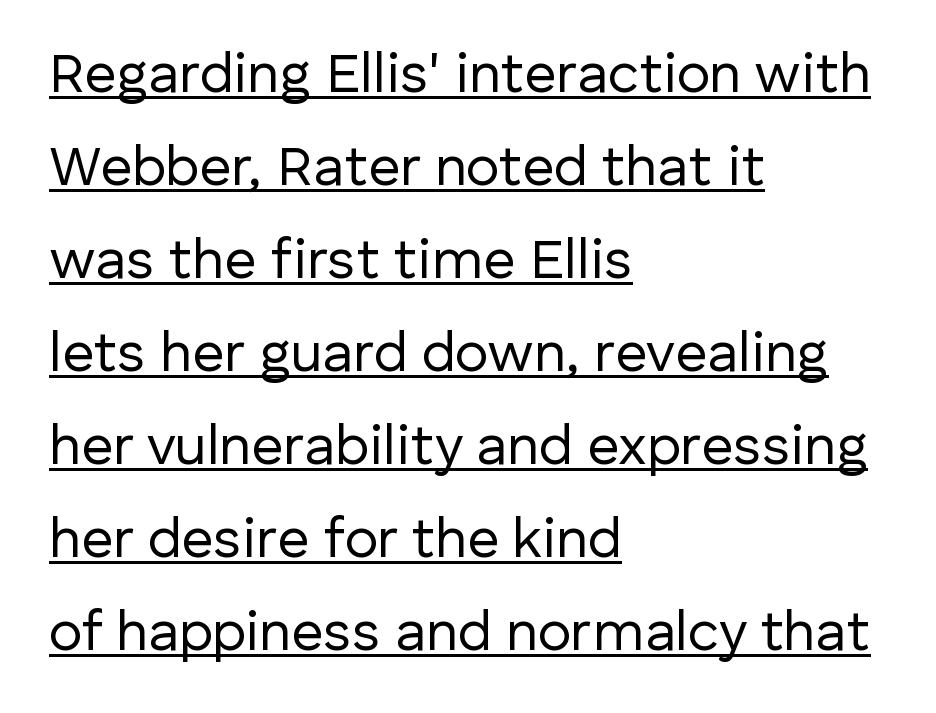
The paragraph shown leans on its left margin. You can tell it's not italic because the verticals are truly vertical. Is this a fixed-width face? No — the glyphs have proportional, varying widths. Descenders here cross a horizontal rule under the line. Is this a sans? Yes — the strokes have no serifs. Stroke mass is kept to a normal reading level or below.
